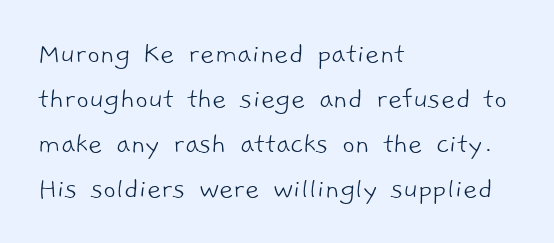
The image shows 31 px light sans-serif type; set left-aligned, normal line spacing (1.45x), normal letter spacing, not underlined; low stroke contrast and a medium x-height.
